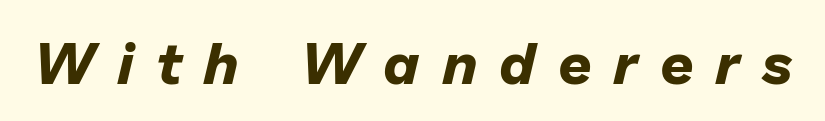
Q: Is the text bold? A: Yes.
Q: Is the text italic (slanted)? A: Yes, it leans right by about 13 degrees.
Q: Is the text underlined? A: No.
Q: Is the spacing between letters normal or unusually wide? A: Unusually wide.
Q: Width (condensed, normal, or wide)? A: Normal.
Q: Stroke contrast? A: Low.
Q: x-height? A: Medium.
Q: Monospaced? A: No.
